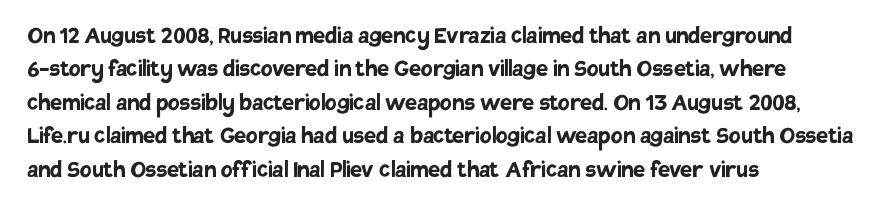
The image shows 27 px bold type, upright; set left-aligned, line spacing 1.24x, normal letter spacing, not underlined.
